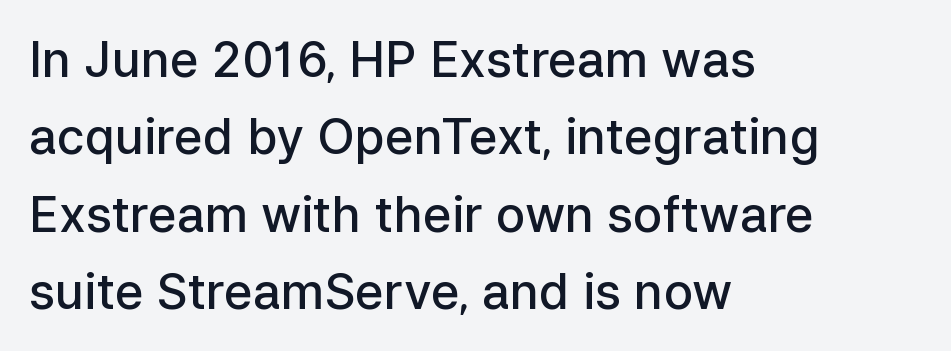
{"serif": "no", "italic": "no", "bold": "semi", "weight": "semibold", "width": "normal", "stroke_contrast": "low", "x_height": "medium", "monospaced": "no", "underline": "no", "align": "left", "line_spacing": "normal", "line_spacing_ratio": 1.58, "letter_spacing": "normal", "letter_spacing_em": 0.0, "glyph_px": 49}
